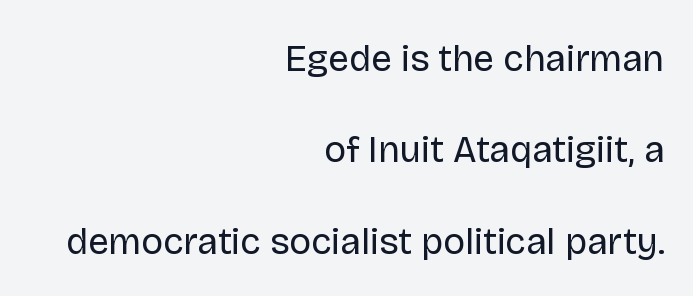
Horizontal alignment here is rightward, an uncommon choice for prose. The line-height multiplier appears high, well above default. The face used here is a sans, in the tradition of grotesques and geometrics. The letters advance in unequal steps, a hallmark of proportional type.
